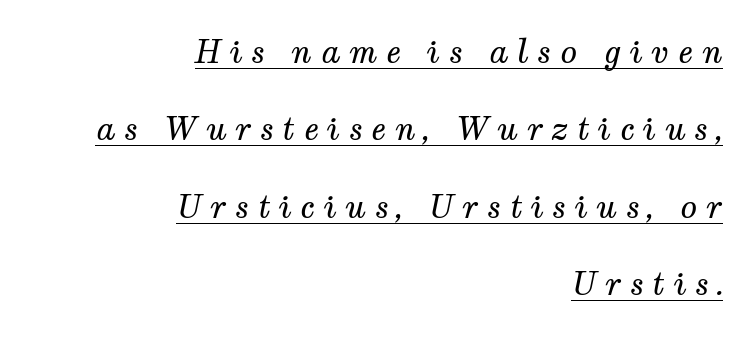
Emphasis is given by a line drawn under the lettering. Vertical stems look standard width or narrower in stroke. The leading is generous, giving the passage an open texture. These lines are rendered in a variable-pitch font. Does extra space separate the letters? Yes, quite a lot of it.
